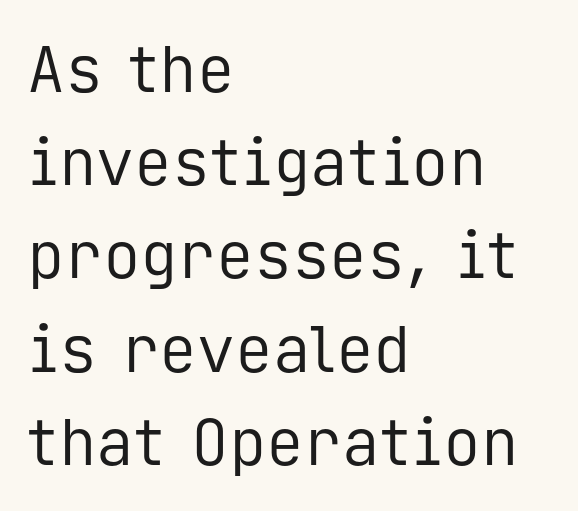
{"serif": "no", "italic": "no", "bold": "no", "weight": "regular", "width": "normal", "stroke_contrast": "low", "x_height": "medium", "monospaced": "yes", "underline": "no", "align": "left", "line_spacing": "normal", "line_spacing_ratio": 1.48, "letter_spacing": "normal", "letter_spacing_em": 0.0, "glyph_px": 63}
